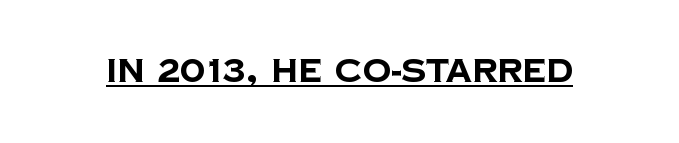
Descenders here cross a horizontal rule under the line. Tracking here is standard; glyphs follow each other at the usual distance. Letterform terminals end flat and unadorned throughout the passage. Each letter keeps its own natural width here, so spacing adapts to shape. These words are printed bold, with thick strokes throughout.
